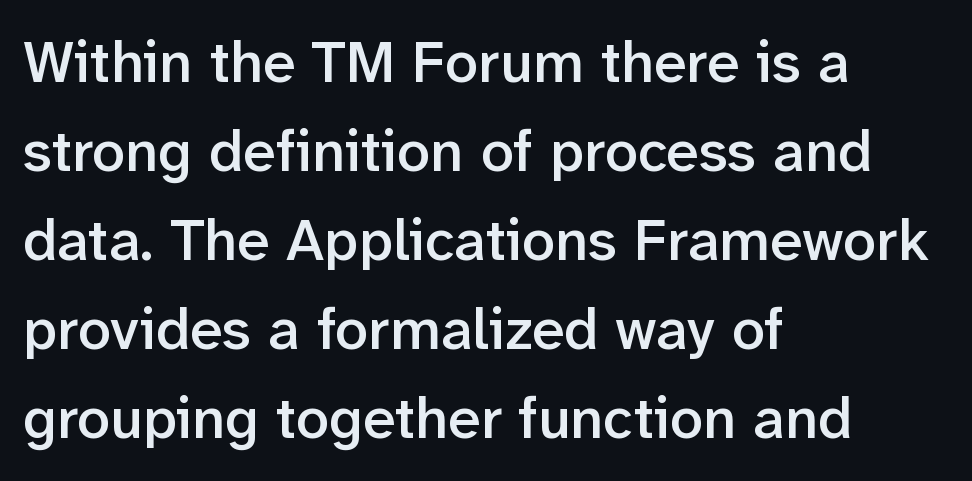
The gaps between neighbouring characters are ordinary and unremarkable. This rendering employs a face without finishing strokes, i.e., a sans-serif. The compositor pushed each line to the left boundary. This sample has the flowing, uneven cadence of proportional lettering. Compared with an ordinary text face, these strokes are moderately heavier — a semibold. The lettering stays uniformly vertical, giving the passage a roman look.
